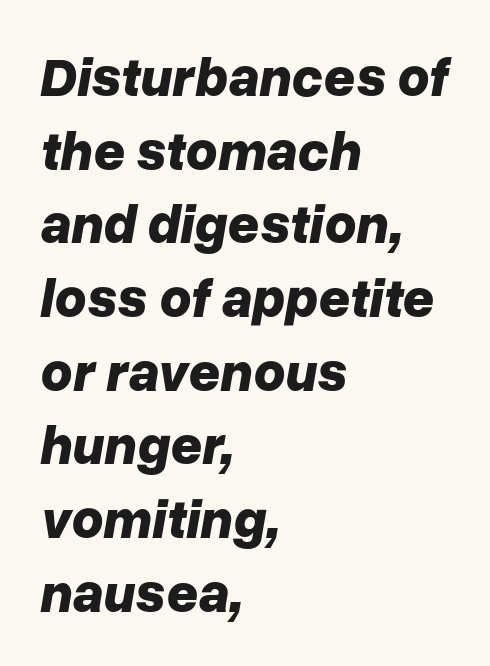
The image shows 55 px bold type, italic (leaning right); set left-aligned, normal line spacing (1.34x), normal letter spacing, not underlined; low stroke contrast and a medium x-height.
